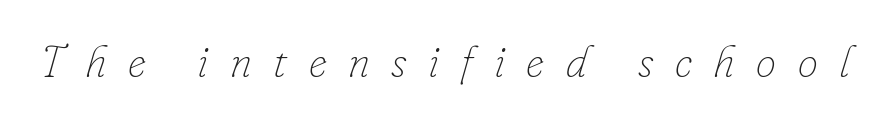
Underline: absent. Notice how the stems are inclined rather than vertical — that's the hallmark of italics. The gaps between neighbouring characters are conspicuously large. Proportional: the letters do not fall into vertical columns. Weight: in the light-to-regular range.
